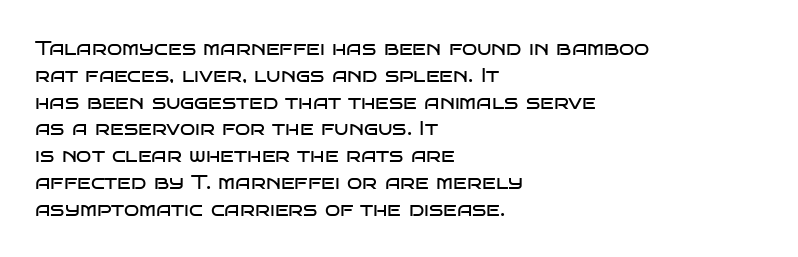
{"italic": "no", "bold": "no", "underline": "no", "align": "left", "line_spacing": "normal", "line_spacing_ratio": 1.34, "letter_spacing": "normal", "letter_spacing_em": 0.0, "glyph_px": 20}
